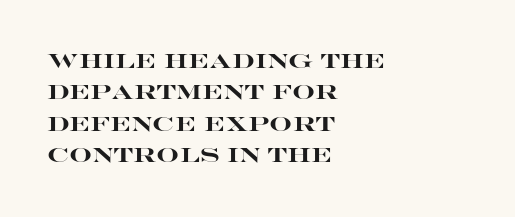
Q: Is the text bold? A: Yes.
Q: Is the text italic (slanted)? A: No, it is upright.
Q: Is the text underlined? A: No.
Q: How is the paragraph aligned? A: Left-aligned.
Q: Is the spacing between letters normal or unusually wide? A: Normal.
Q: Is the spacing between lines tight, normal or loose? A: Normal.
